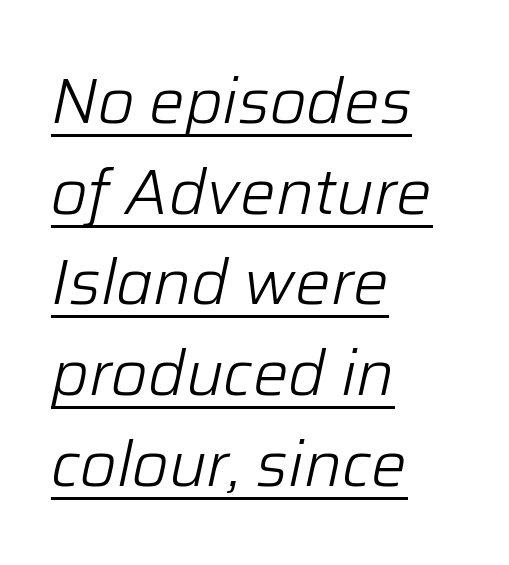
The image shows 63 px light type, italic (leaning right); set left-aligned, normal line spacing (1.44x), normal letter spacing, underlined; low stroke contrast and a medium x-height.
